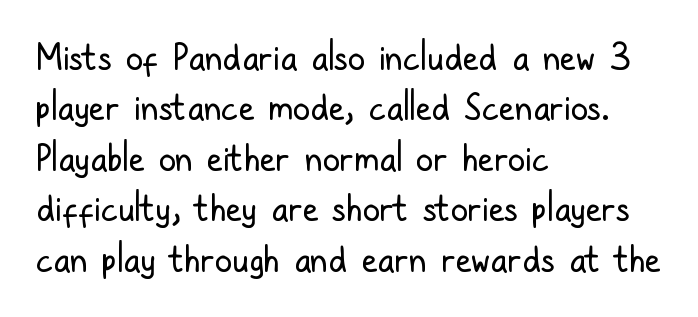
Q: Is the text bold? A: No.
Q: Is the text italic (slanted)? A: No, it is upright.
Q: Is the typeface a serif or a sans-serif typeface? A: Sans-serif.
Q: Is the text underlined? A: No.
Q: How is the paragraph aligned? A: Left-aligned.
Q: Is the spacing between letters normal or unusually wide? A: Normal.
Q: Is the spacing between lines tight, normal or loose? A: Normal.
Q: Width (condensed, normal, or wide)? A: Condensed.
Q: Stroke contrast? A: Low.
Q: x-height? A: Medium.
Q: Monospaced? A: No.
